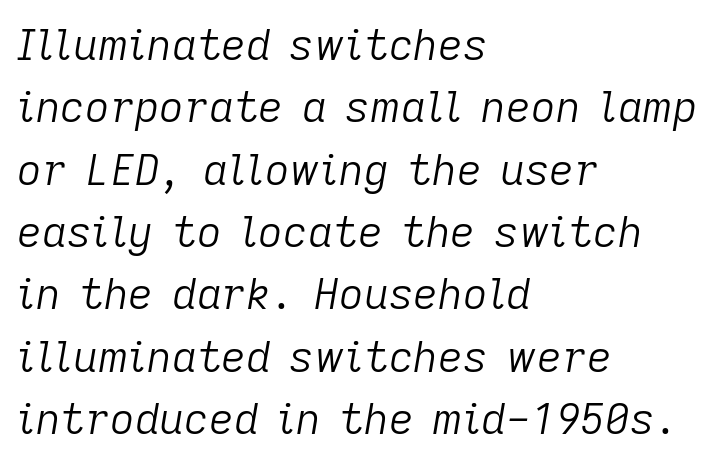
{"italic": "yes", "lean": "right", "slant_degrees": 9, "bold": "no", "weight": "light", "width": "normal", "stroke_contrast": "low", "x_height": "medium", "monospaced": "no", "underline": "no", "align": "left", "line_spacing": "normal", "line_spacing_ratio": 1.45, "letter_spacing": "normal", "letter_spacing_em": 0.0, "glyph_px": 43}
